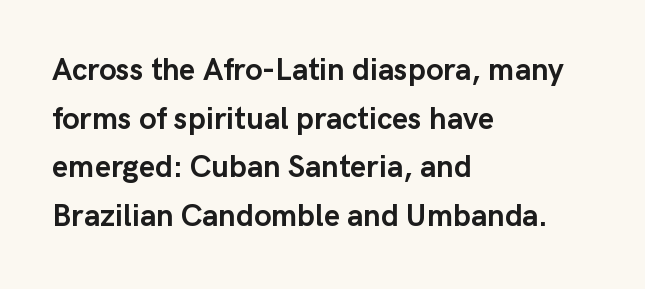
{"serif": "no", "italic": "no", "bold": "yes", "weight": "semibold", "width": "normal", "stroke_contrast": "low", "x_height": "medium", "monospaced": "no", "underline": "no", "align": "left", "line_spacing": "normal", "line_spacing_ratio": 1.57, "letter_spacing": "normal", "letter_spacing_em": 0.0, "glyph_px": 31}
